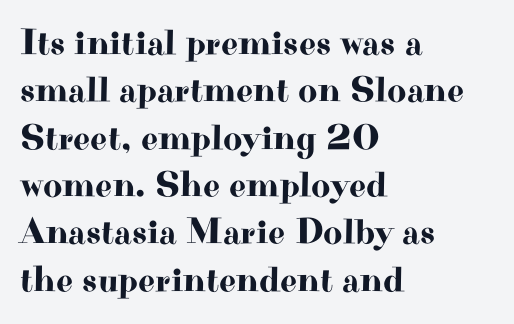
{"serif": "yes", "italic": "no", "width": "wide", "stroke_contrast": "high", "x_height": "small", "monospaced": "no", "underline": "no", "align": "left", "line_spacing": "normal", "line_spacing_ratio": 1.28, "letter_spacing": "normal", "letter_spacing_em": 0.0, "glyph_px": 37}
